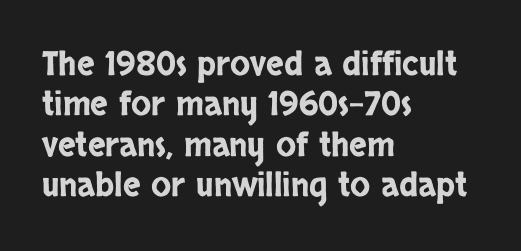
Nothing sits at the stroke ends, so this counts as sans-serif. Posture: upright roman. Any mark beneath the type? The region is blank. The type is set solid horizontally, with unmodified tracking. Compared with a centered layout, this one pins lines to the left instead.
